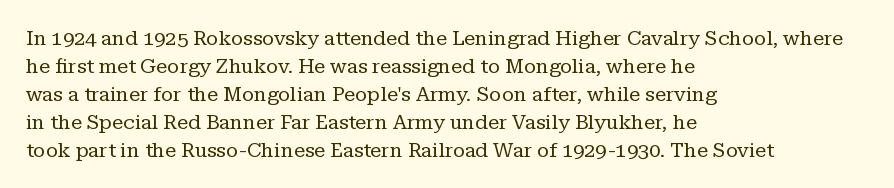
Q: Is the text bold? A: No.
Q: Is the text italic (slanted)? A: No, it is upright.
Q: Is the text underlined? A: No.
Q: How is the paragraph aligned? A: Left-aligned.
Q: Is the spacing between letters normal or unusually wide? A: Normal.
Q: Is the spacing between lines tight, normal or loose? A: Normal.
